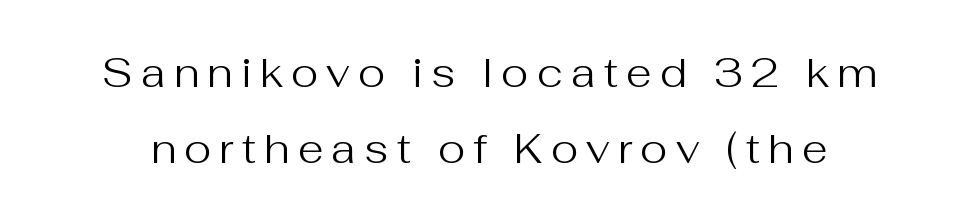
Q: Is the text bold? A: No.
Q: Is the text italic (slanted)? A: No, it is upright.
Q: Is the typeface a serif or a sans-serif typeface? A: Sans-serif.
Q: Is the text underlined? A: No.
Q: Width (condensed, normal, or wide)? A: Normal.
Q: Stroke contrast? A: Medium.
Q: x-height? A: Medium.
Q: Monospaced? A: No.
